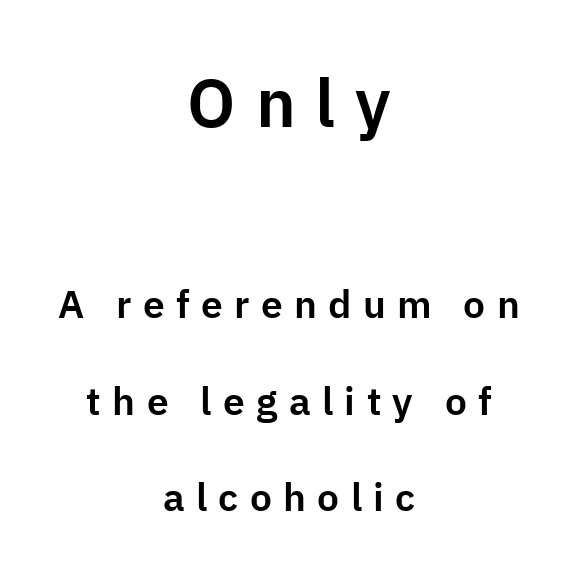
{"serif": "no", "italic": "no", "width": "normal", "stroke_contrast": "low", "x_height": "medium", "monospaced": "no", "underline": "no", "align": "center", "line_spacing": "loose", "line_spacing_ratio": 2.47, "letter_spacing": "wide", "letter_spacing_em": 0.29, "larger_block": "first", "size_ratio": 1.74, "glyph_px": 68}
